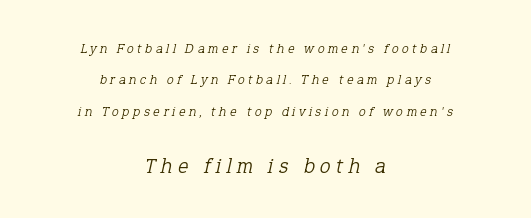
Q: Is the text bold? A: No.
Q: Is the text italic (slanted)? A: Yes, it leans right by about 12 degrees.
Q: Is the text underlined? A: No.
Q: How is the paragraph aligned? A: Centered.
Q: Is the spacing between letters normal or unusually wide? A: Unusually wide.
Q: Is the spacing between lines tight, normal or loose? A: Loose.
Q: Which block of text is set in a larger size, the first (top) or the second (bottom)? A: The second (bottom) one.
